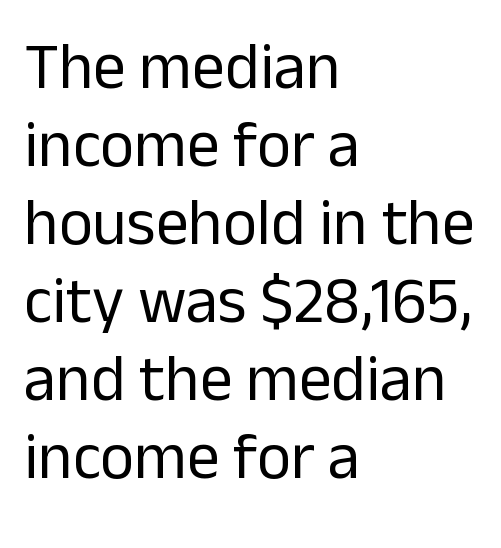
The image shows 65 px regular-weight sans-serif type, upright; set left-aligned, line spacing 1.2x, normal letter spacing, not underlined; low stroke contrast and a medium x-height.
